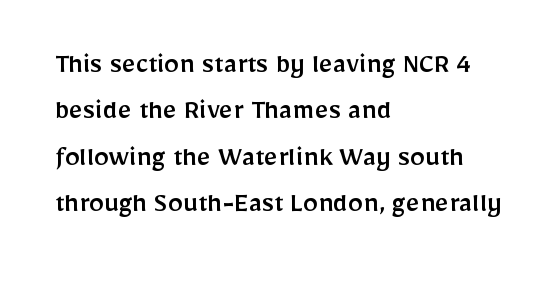
The image shows 30 px sans-serif type, upright; set left-aligned, normal line spacing (1.55x), normal letter spacing, not underlined; low stroke contrast and a medium x-height.
